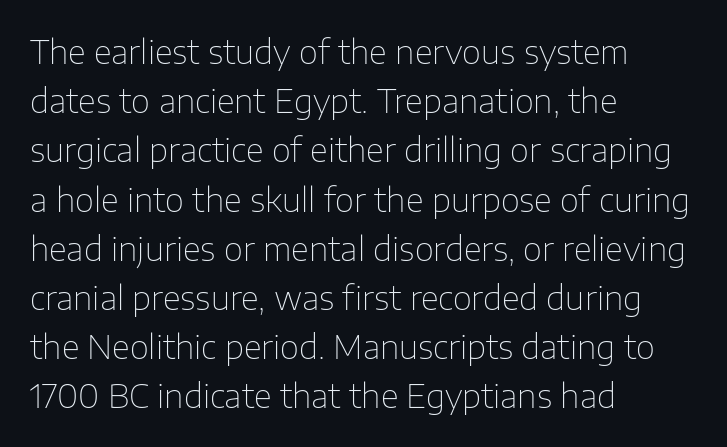
The image shows 33 px thin sans-serif type, upright; set left-aligned, normal line spacing (1.49x), normal letter spacing, not underlined; low stroke contrast and a medium x-height.
